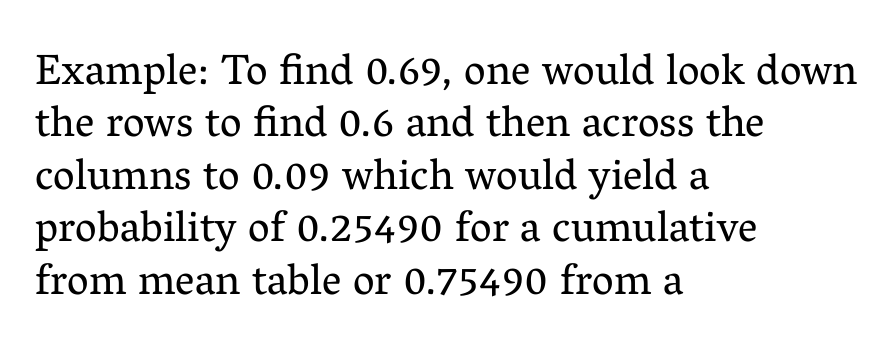
Note the varied advance widths — an 'i' is clearly narrower than an 'm'. Only glyphs here, with clear space below each row. Unlike a clean sans, this face finishes its strokes with serifs. The text block is weighted toward the left margin, trailing off unevenly rightward.
